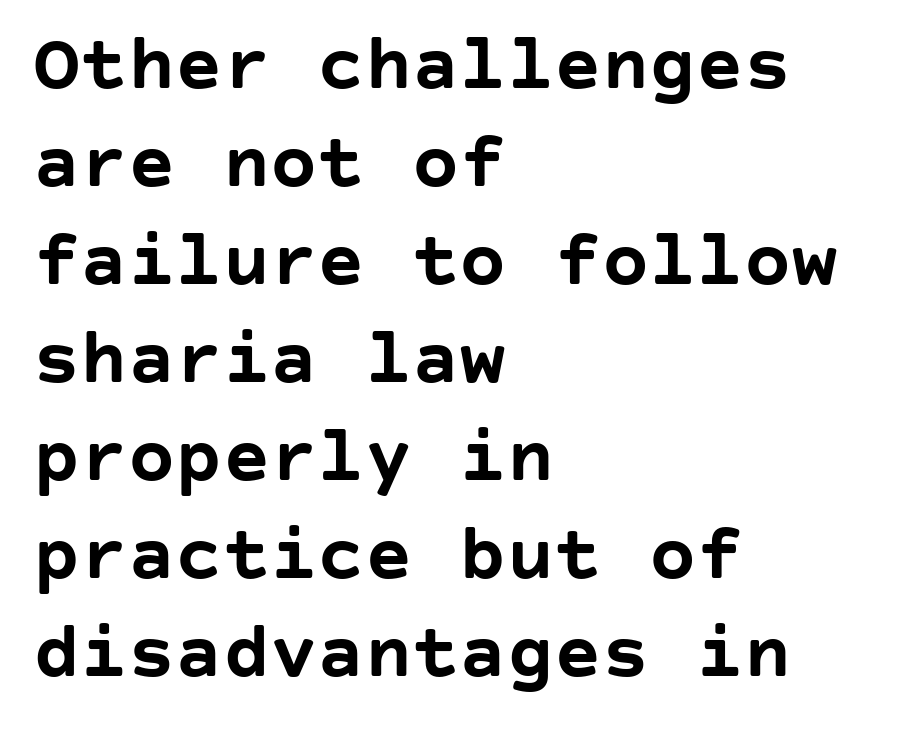
The image shows 79 px semibold sans-serif type, upright; set left-aligned, line spacing 1.24x, normal letter spacing, not underlined; low stroke contrast and a large x-height.
